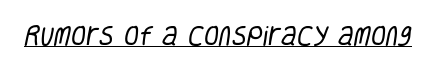
Q: Is the text bold? A: No.
Q: Is the text underlined? A: Yes.
Q: Is the spacing between letters normal or unusually wide? A: Normal.
